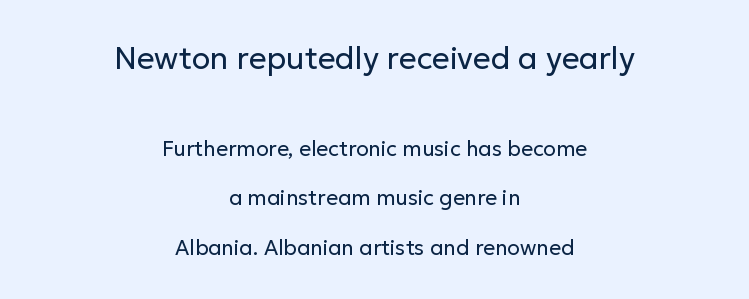
{"serif": "no", "italic": "no", "bold": "no", "weight": "regular", "width": "normal", "stroke_contrast": "low", "x_height": "medium", "monospaced": "no", "underline": "no", "align": "center", "line_spacing": "loose", "line_spacing_ratio": 2.34, "letter_spacing": "normal", "letter_spacing_em": 0.0, "larger_block": "first", "size_ratio": 1.48, "glyph_px": 31}
